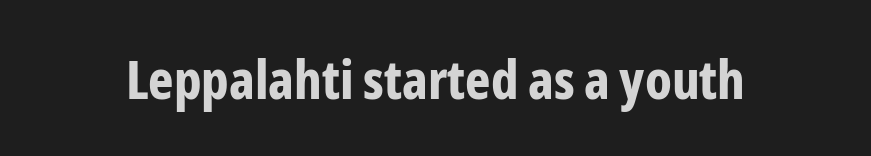
Q: Is the text bold? A: Yes.
Q: Is the text italic (slanted)? A: No, it is upright.
Q: Is the typeface a serif or a sans-serif typeface? A: Sans-serif.
Q: Is the text underlined? A: No.
Q: Is the spacing between letters normal or unusually wide? A: Normal.
Q: Width (condensed, normal, or wide)? A: Condensed.
Q: Stroke contrast? A: Low.
Q: x-height? A: Medium.
Q: Monospaced? A: No.
